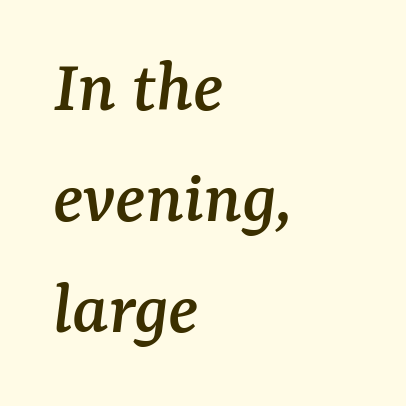
The image shows 77 px serif type, italic (leaning right); set left-aligned, normal line spacing (1.44x), normal letter spacing, not underlined; medium stroke contrast and a medium x-height.
